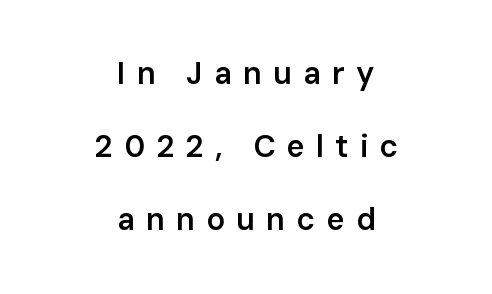
{"serif": "no", "italic": "no", "bold": "semi", "weight": "semibold", "width": "normal", "stroke_contrast": "low", "x_height": "medium", "monospaced": "no", "underline": "no", "align": "center", "line_spacing": "loose", "line_spacing_ratio": 2.36, "letter_spacing": "wide", "letter_spacing_em": 0.36, "glyph_px": 31}
